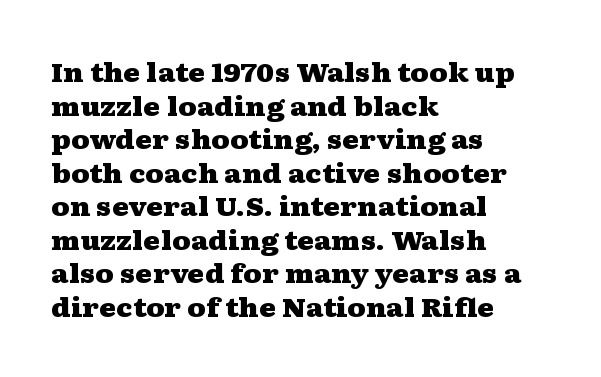
{"italic": "no", "bold": "yes", "underline": "no", "align": "left", "line_spacing": "normal", "line_spacing_ratio": 1.29, "letter_spacing": "normal", "letter_spacing_em": 0.0, "glyph_px": 26}
